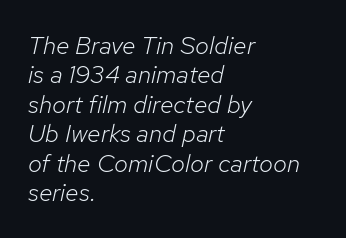
The setting favours the left margin, as ordinary paragraphs usually do. Underline: absent. Is the type heavy? It reads as light-to-regular instead. Is the letter spacing exaggerated? No — it looks like the ordinary default.
